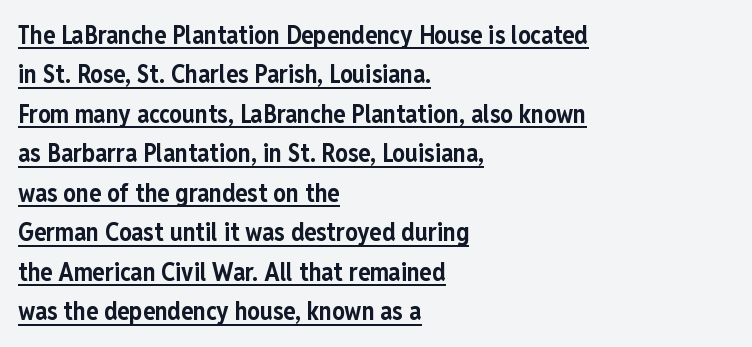
The image shows 25 px bold type, upright; set left-aligned, normal line spacing (1.58x), normal letter spacing, underlined.
